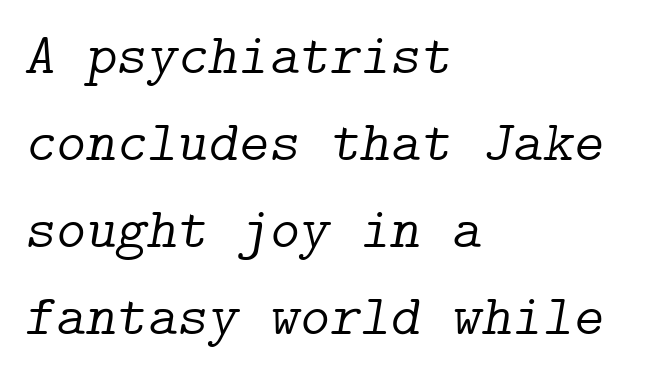
Looking at the ascenders, they clearly lean. The specimen omits any rule beneath the text block's lines. The paragraph has a hard left edge and a soft right edge. A quiet, ordinary-to-light weight characterises the typeface. Summary of vertical rhythm: regular, with standard interline spacing.
